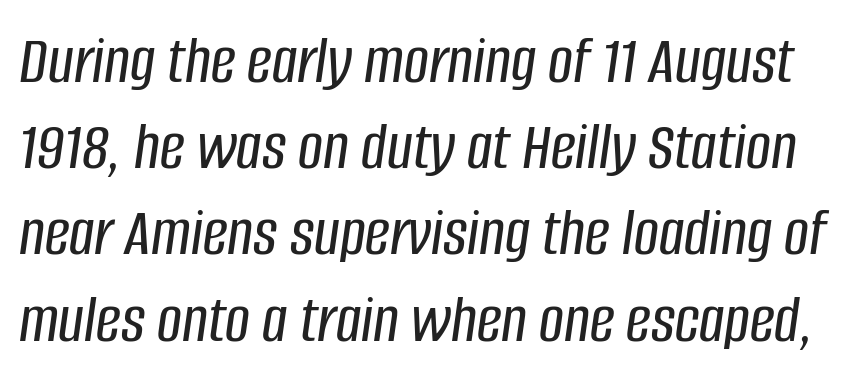
Character widths vary here, with narrow letters taking less room than wide ones. Looking at the ascenders, they clearly lean. Here the glyphs are tracked normally, forming tight word shapes. Regular leading.
